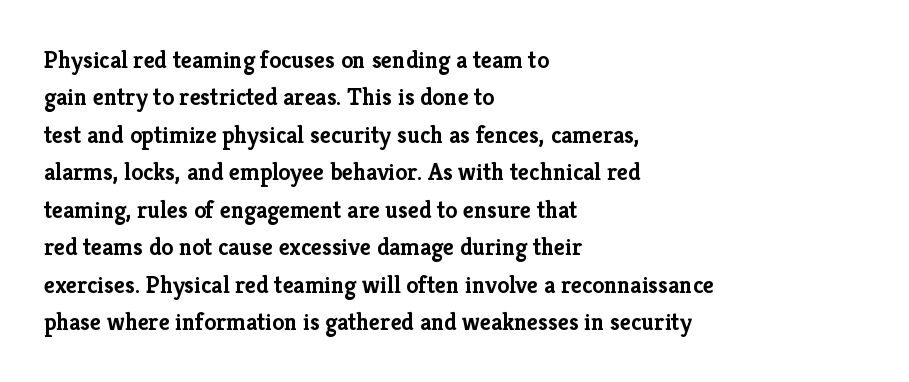
Q: Is the text bold? A: Yes.
Q: Is the text italic (slanted)? A: No, it is upright.
Q: Is the text underlined? A: No.
Q: How is the paragraph aligned? A: Left-aligned.
Q: Is the spacing between letters normal or unusually wide? A: Normal.
Q: Is the spacing between lines tight, normal or loose? A: Normal.
